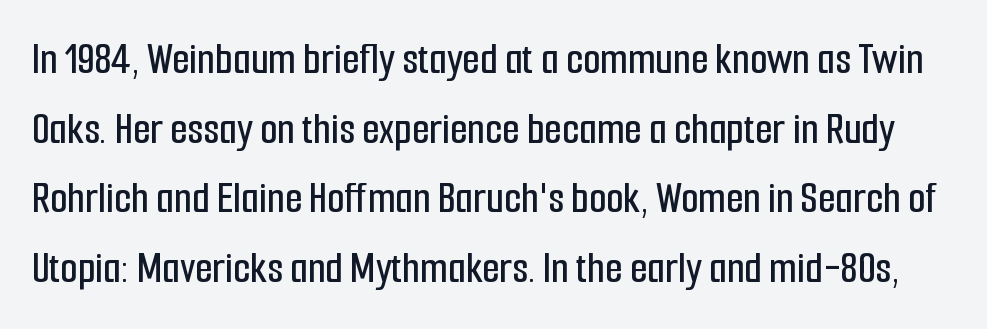
Q: Is the text italic (slanted)? A: No, it is upright.
Q: Is the typeface a serif or a sans-serif typeface? A: Sans-serif.
Q: Is the text underlined? A: No.
Q: Is the spacing between letters normal or unusually wide? A: Normal.
Q: Is the spacing between lines tight, normal or loose? A: Normal.
Q: Width (condensed, normal, or wide)? A: Condensed.
Q: Stroke contrast? A: Low.
Q: x-height? A: Medium.
Q: Monospaced? A: No.
